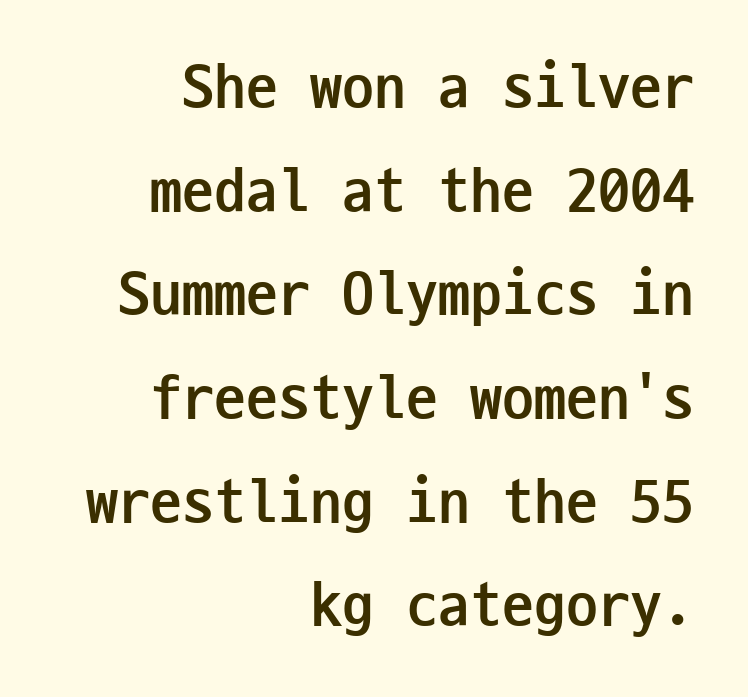
Posture: straight, roman, zero tilt. Whoever set this chose a conventional vertical rhythm. The area under the type is left untouched. There is no visible air inserted between adjacent glyphs. Here the designer chose a console-style face with uniform glyph widths.
